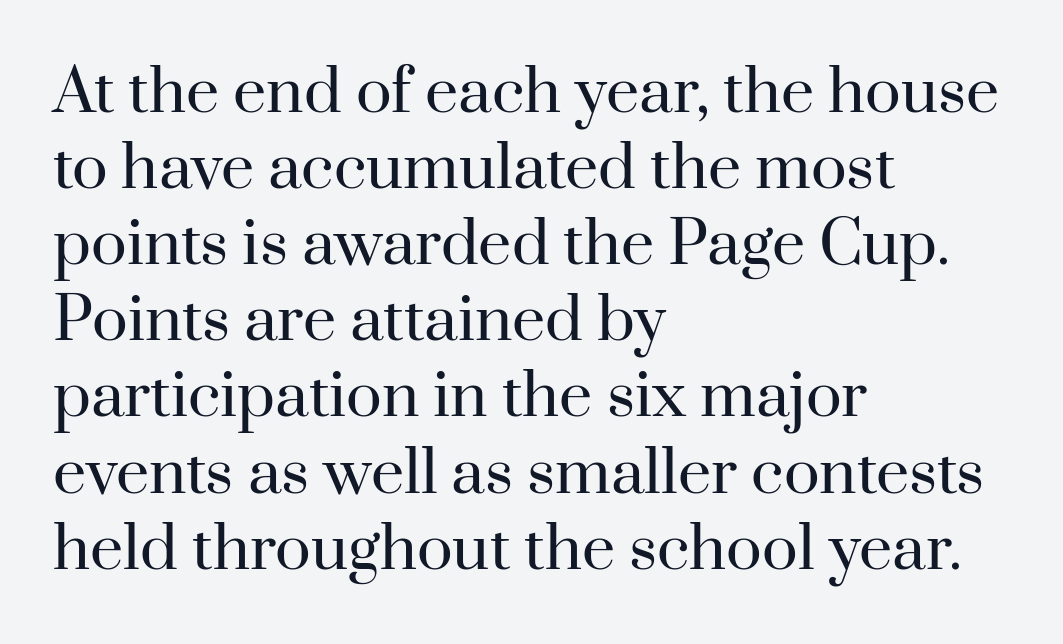
{"serif": "yes", "italic": "no", "bold": "no", "weight": "regular", "width": "normal", "stroke_contrast": "high", "x_height": "small", "monospaced": "no", "underline": "no", "align": "left", "line_spacing": "normal", "line_spacing_ratio": 1.29, "letter_spacing": "normal", "letter_spacing_em": 0.0, "glyph_px": 59}
